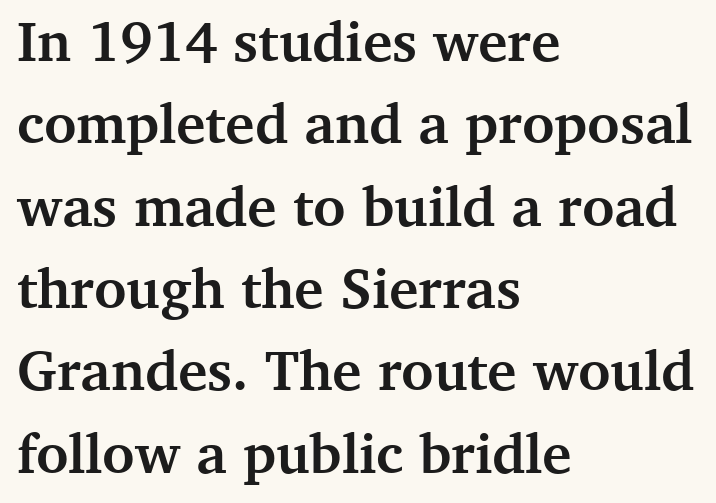
Q: Is the text bold? A: Yes.
Q: Is the text italic (slanted)? A: No, it is upright.
Q: Is the typeface a serif or a sans-serif typeface? A: Serif.
Q: Is the text underlined? A: No.
Q: How is the paragraph aligned? A: Left-aligned.
Q: Is the spacing between letters normal or unusually wide? A: Normal.
Q: Is the spacing between lines tight, normal or loose? A: Normal.
Q: Width (condensed, normal, or wide)? A: Normal.
Q: Stroke contrast? A: Medium.
Q: x-height? A: Medium.
Q: Monospaced? A: No.
